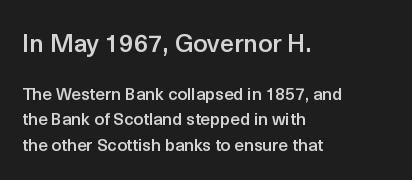
Baseline-to-baseline distance is the conventional proportion of letter height. Descenders are the only things crossing below the line. Bold? Not quite — semibold, heavier than regular but stopping short. Every stem runs plumb, perpendicular to the baseline. Between these two stacked blocks, the higher one wins on size.
